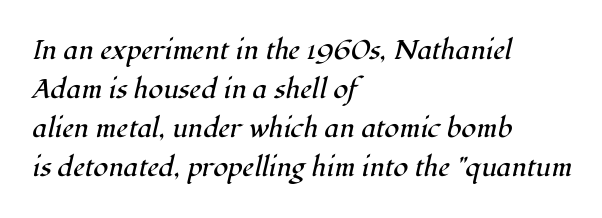
The image shows 27 px text type, italic (leaning right); set left-aligned, normal line spacing (1.44x), normal letter spacing, not underlined.
